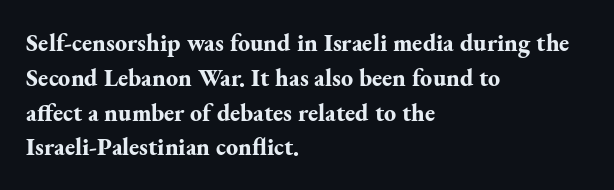
The image shows 24 px bold type, upright; set left-aligned, normal line spacing (1.45x), normal letter spacing, not underlined.
